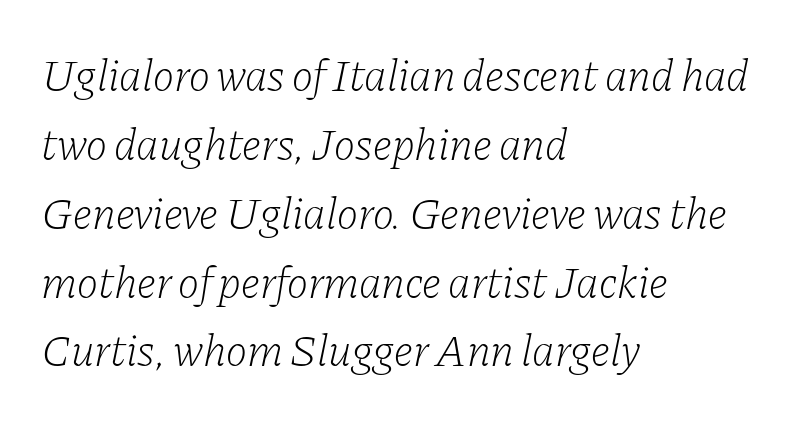
The image shows 45 px light serif type, italic (leaning right); set left-aligned, normal line spacing (1.53x), normal letter spacing, not underlined; low stroke contrast and a medium x-height.
